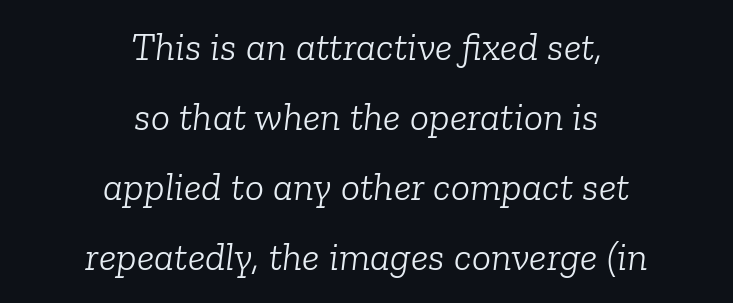
{"serif": "yes", "italic": "yes", "lean": "right", "slant_degrees": 6, "bold": "no", "weight": "light", "width": "normal", "stroke_contrast": "low", "x_height": "medium", "monospaced": "no", "underline": "no", "align": "center", "line_spacing_ratio": 1.75, "letter_spacing": "normal", "letter_spacing_em": 0.0, "glyph_px": 40}
